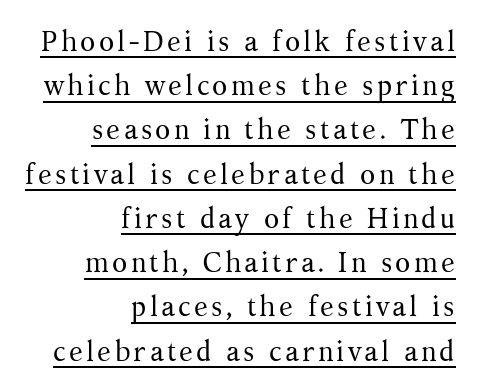
{"serif": "yes", "italic": "no", "bold": "no", "weight": "regular", "width": "normal", "stroke_contrast": "medium", "x_height": "medium", "monospaced": "no", "underline": "yes", "align": "right", "line_spacing": "normal", "line_spacing_ratio": 1.58, "glyph_px": 28}
